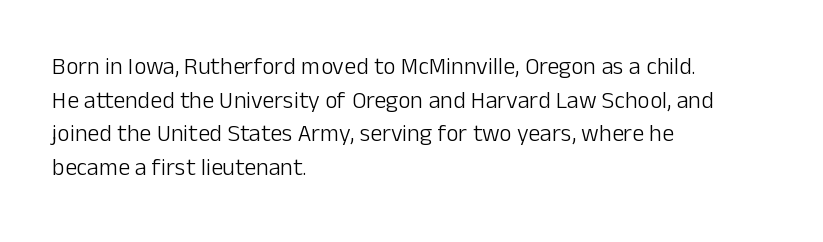
Does the copy run flush right? No — it runs flush left. Does extra space separate the letters? No, they use regular spacing. The letters look calm and open, with moderate or lighter stems. Beneath every word, the page is bare. Normally led — the rows are evenly, conventionally spaced.
